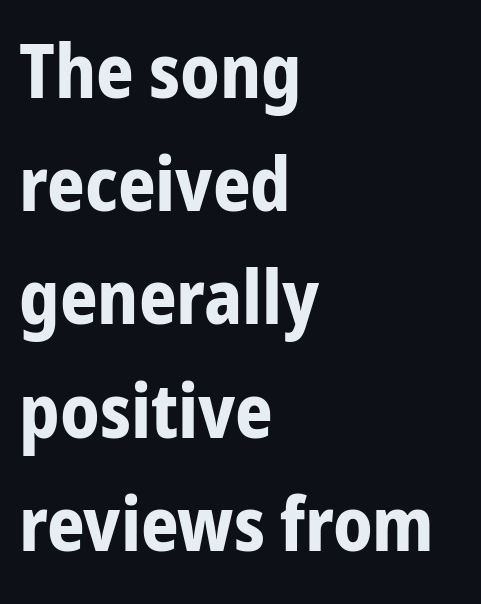
The image shows 74 px bold, condensed sans-serif type, upright; set left-aligned, normal line spacing (1.53x), normal letter spacing, not underlined; low stroke contrast and a medium x-height.
